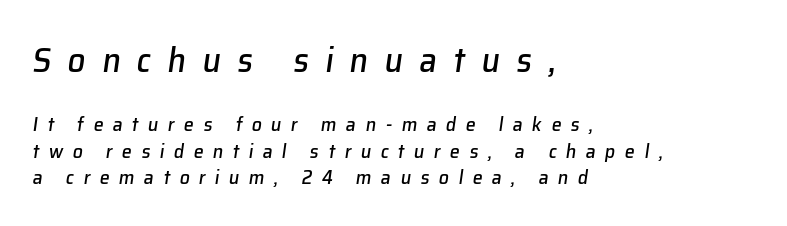
Q: Is the text italic (slanted)? A: Yes, it leans right by about 8 degrees.
Q: Is the text underlined? A: No.
Q: How is the paragraph aligned? A: Left-aligned.
Q: Is the spacing between letters normal or unusually wide? A: Unusually wide.
Q: Is the spacing between lines tight, normal or loose? A: Normal.
Q: Which block of text is set in a larger size, the first (top) or the second (bottom)? A: The first (top) one.
Q: Width (condensed, normal, or wide)? A: Normal.
Q: Stroke contrast? A: Low.
Q: x-height? A: Medium.
Q: Monospaced? A: No.
